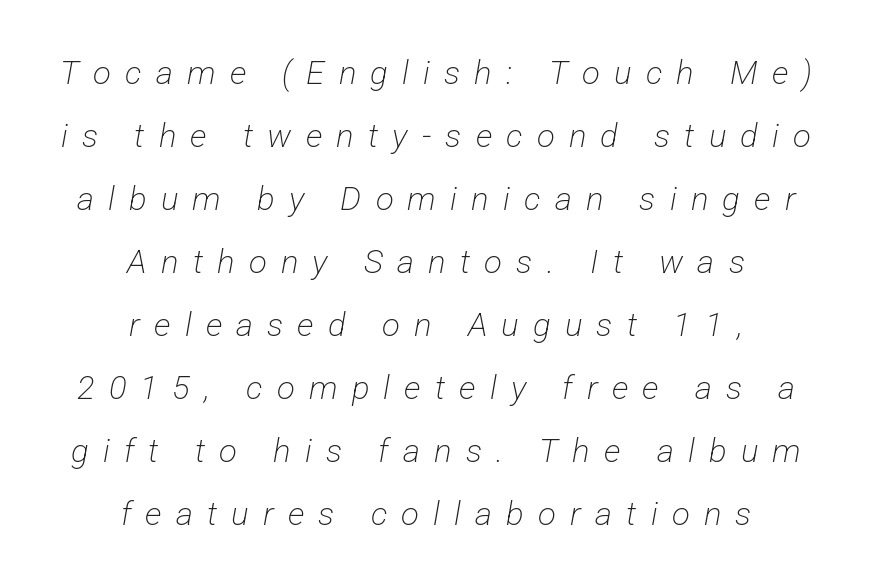
Underline: absent. Here the designer chose a conventional face with non-uniform glyph widths. Glyph-to-glyph distance is far greater than everyday printed text. One-word summary of the alignment: center. The lines are spread far apart with generous leading. Vertical stems look standard width or narrower in stroke.
